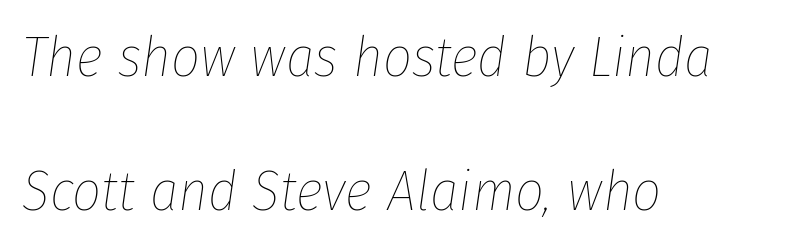
{"italic": "yes", "lean": "right", "slant_degrees": 8, "bold": "no", "weight": "thin", "width": "condensed", "stroke_contrast": "low", "x_height": "medium", "monospaced": "no", "underline": "no", "align": "left", "line_spacing": "loose", "line_spacing_ratio": 2.35, "letter_spacing": "normal", "letter_spacing_em": 0.0, "glyph_px": 57}
